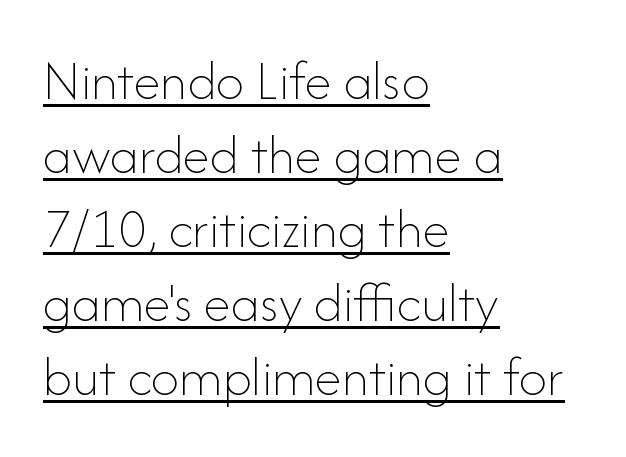
{"italic": "no", "bold": "no", "weight": "thin", "width": "normal", "stroke_contrast": "low", "x_height": "small", "monospaced": "no", "underline": "yes", "align": "left", "line_spacing": "normal", "line_spacing_ratio": 1.32, "letter_spacing": "normal", "letter_spacing_em": 0.0, "glyph_px": 56}
